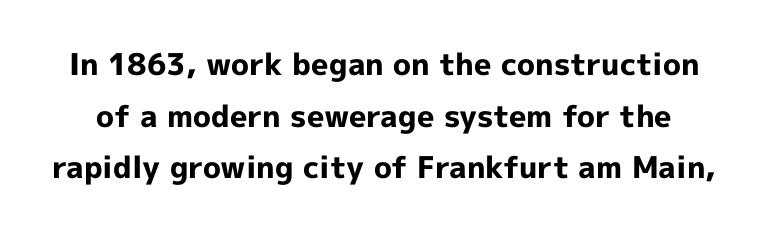
The image shows 30 px bold sans-serif type, upright; set line spacing 1.72x, normal letter spacing, not underlined; a medium x-height.
